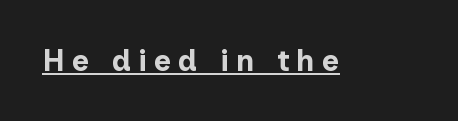
The image shows 30 px bold sans-serif type, upright; set unusually wide letter spacing (+0.23 em), underlined; low stroke contrast and a medium x-height.
